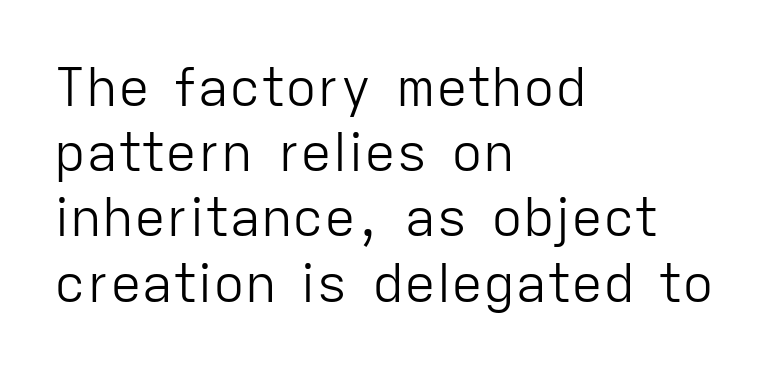
{"serif": "no", "italic": "no", "bold": "no", "weight": "light", "width": "normal", "stroke_contrast": "low", "x_height": "medium", "monospaced": "no", "underline": "no", "align": "left", "line_spacing_ratio": 1.23, "letter_spacing": "normal", "letter_spacing_em": 0.0, "glyph_px": 53}
